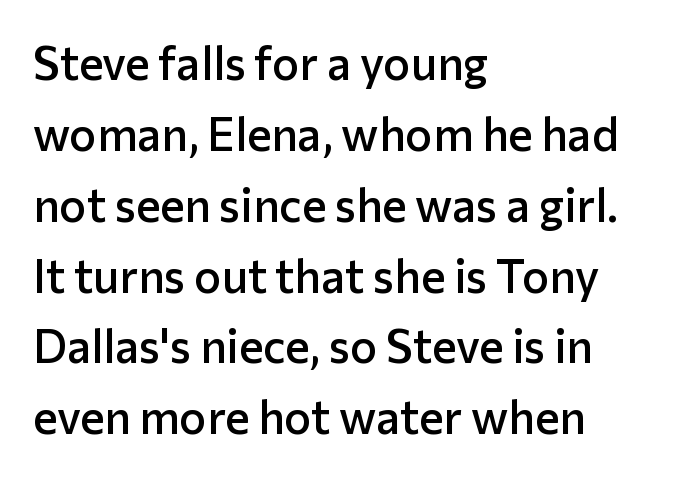
The image shows 46 px semibold sans-serif type, upright; set left-aligned, normal line spacing (1.54x), normal letter spacing, not underlined; low stroke contrast and a medium x-height.
